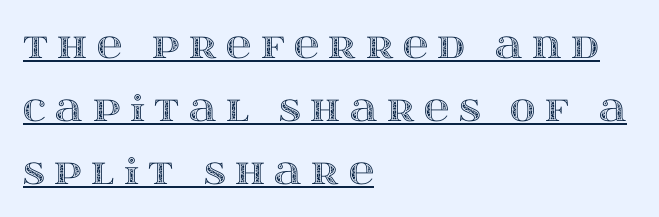
{"italic": "no", "width": "wide", "x_height": "large", "monospaced": "no", "underline": "yes", "align": "left", "line_spacing_ratio": 1.8, "letter_spacing": "wide", "letter_spacing_em": 0.27, "glyph_px": 35}
